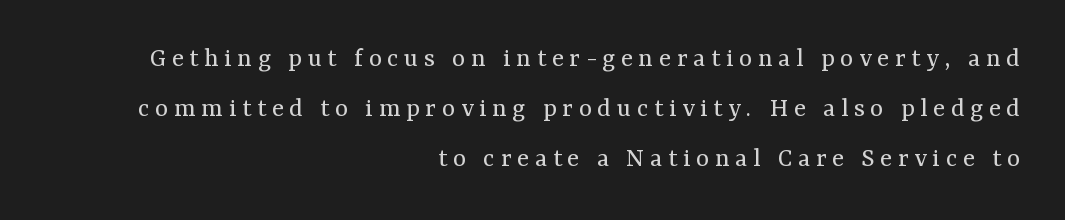
{"serif": "yes", "italic": "no", "bold": "no", "weight": "regular", "width": "normal", "stroke_contrast": "medium", "x_height": "medium", "monospaced": "no", "underline": "no", "align": "right", "line_spacing_ratio": 1.79, "letter_spacing": "wide", "letter_spacing_em": 0.2, "glyph_px": 28}
